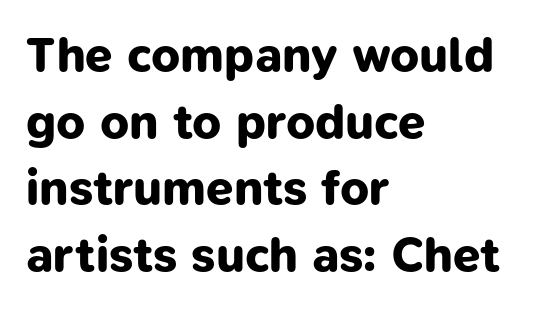
{"serif": "no", "bold": "yes", "weight": "bold", "width": "normal", "stroke_contrast": "low", "x_height": "medium", "monospaced": "no", "underline": "no", "align": "left", "line_spacing": "normal", "line_spacing_ratio": 1.36, "letter_spacing": "normal", "letter_spacing_em": 0.0, "glyph_px": 49}
